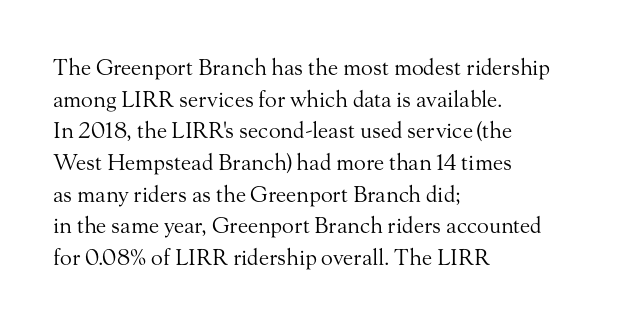
Q: Is the text bold? A: No.
Q: Is the text italic (slanted)? A: No, it is upright.
Q: Is the text underlined? A: No.
Q: How is the paragraph aligned? A: Left-aligned.
Q: Is the spacing between letters normal or unusually wide? A: Normal.
Q: Is the spacing between lines tight, normal or loose? A: Normal.
